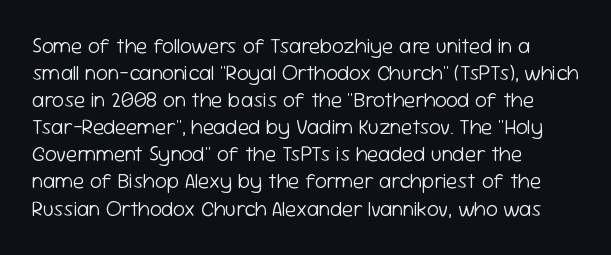
The image shows 21 px text type, upright; set left-aligned, normal line spacing (1.29x), normal letter spacing, not underlined.
